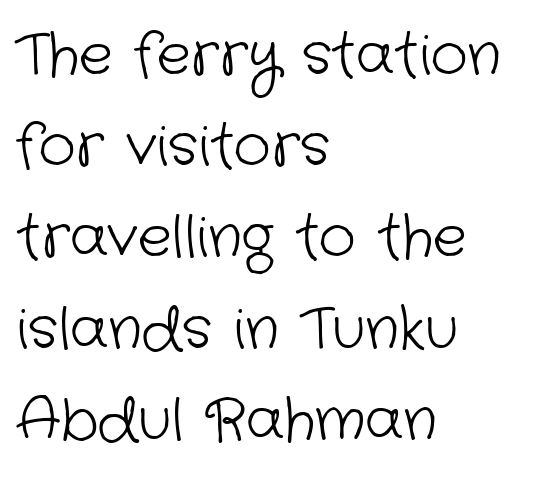
The image shows 57 px light sans-serif type; set left-aligned, normal line spacing (1.6x), normal letter spacing, not underlined; low stroke contrast and a medium x-height.
